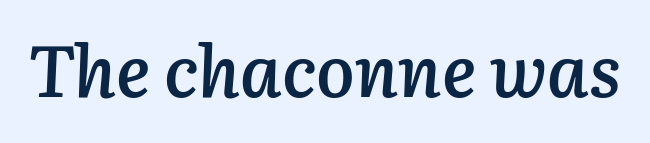
Q: Is the text bold? A: Semi-bold.
Q: Is the text italic (slanted)? A: Yes, it leans right by about 3 degrees.
Q: Is the text underlined? A: No.
Q: Is the spacing between letters normal or unusually wide? A: Normal.
Q: Width (condensed, normal, or wide)? A: Normal.
Q: Stroke contrast? A: Low.
Q: x-height? A: Medium.
Q: Monospaced? A: No.
